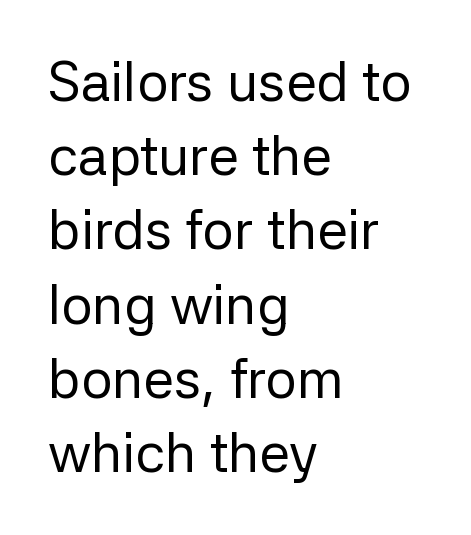
Q: Is the text bold? A: No.
Q: Is the text italic (slanted)? A: No, it is upright.
Q: Is the typeface a serif or a sans-serif typeface? A: Sans-serif.
Q: Is the text underlined? A: No.
Q: How is the paragraph aligned? A: Left-aligned.
Q: Is the spacing between letters normal or unusually wide? A: Normal.
Q: Is the spacing between lines tight, normal or loose? A: Normal.
Q: Width (condensed, normal, or wide)? A: Normal.
Q: Stroke contrast? A: Low.
Q: x-height? A: Medium.
Q: Monospaced? A: No.
